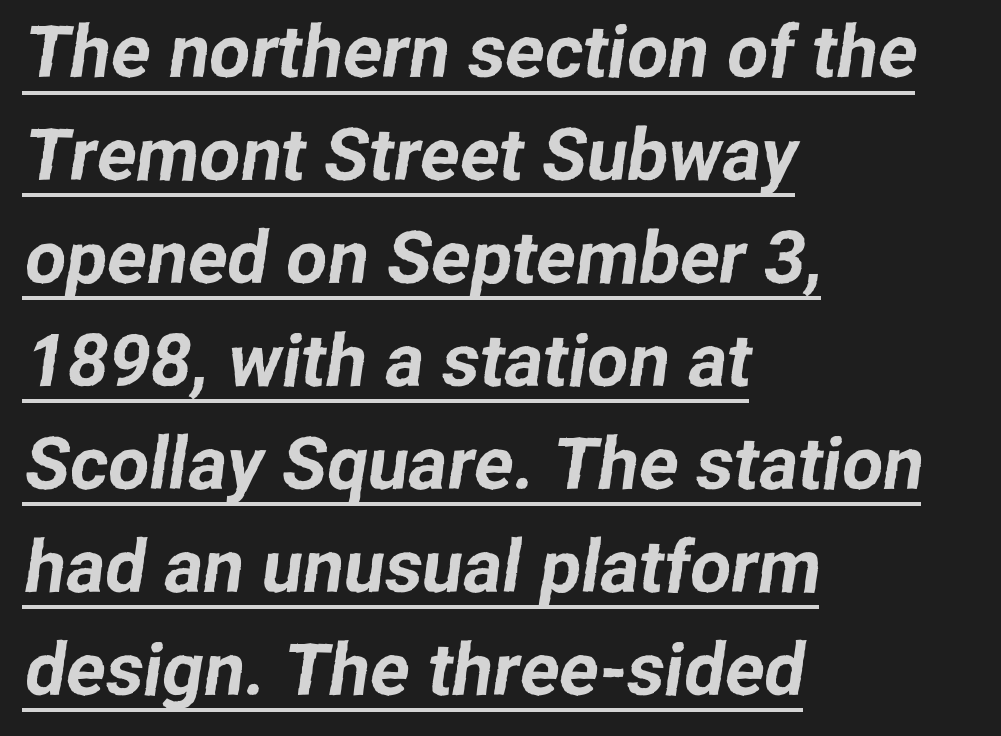
The image shows 73 px sans-serif type; set left-aligned, normal line spacing (1.41x), normal letter spacing, underlined; low stroke contrast and a medium x-height.
